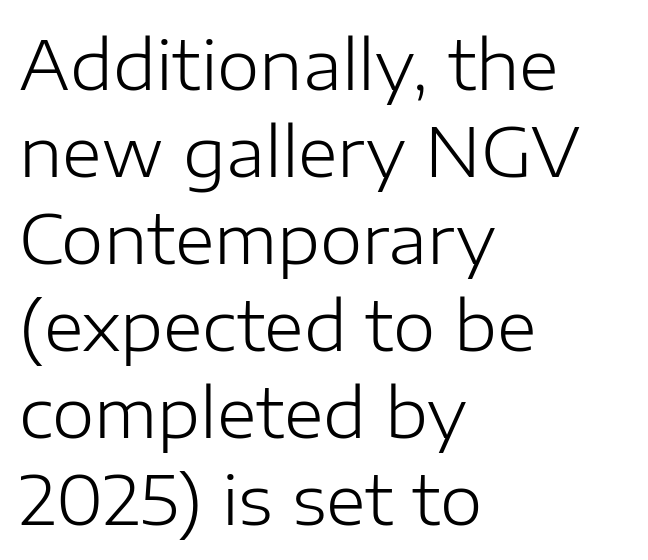
Q: Is the text bold? A: No.
Q: Is the text italic (slanted)? A: No, it is upright.
Q: Is the typeface a serif or a sans-serif typeface? A: Sans-serif.
Q: Is the text underlined? A: No.
Q: How is the paragraph aligned? A: Left-aligned.
Q: Is the spacing between letters normal or unusually wide? A: Normal.
Q: Is the spacing between lines tight, normal or loose? A: Normal.
Q: Width (condensed, normal, or wide)? A: Normal.
Q: Stroke contrast? A: Low.
Q: x-height? A: Medium.
Q: Monospaced? A: No.
